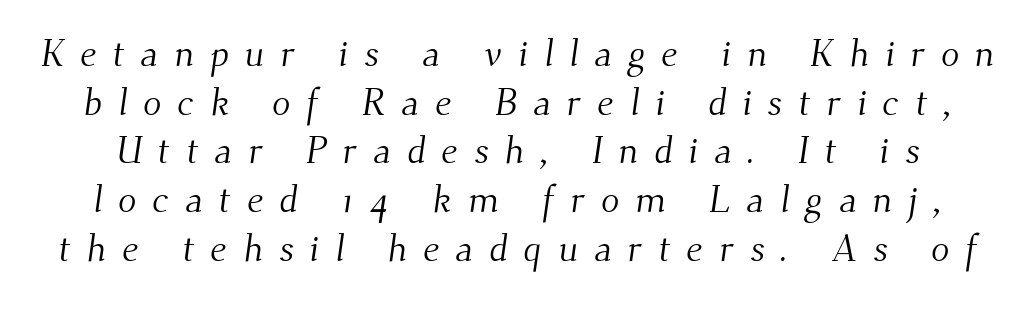
Is there much room between lines? A standard amount, neither cramped nor airy. Letters have the restrained weight of plain body copy at most. The passage shown is typed in a proportional face where columns would drift. Does extra space separate the letters? Yes, quite a lot of it. Words float on clear page, feet unadorned.
